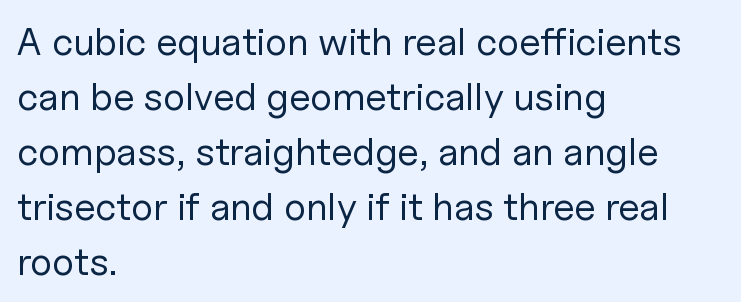
Q: Is the text bold? A: No.
Q: Is the text italic (slanted)? A: No, it is upright.
Q: Is the typeface a serif or a sans-serif typeface? A: Sans-serif.
Q: Is the text underlined? A: No.
Q: How is the paragraph aligned? A: Left-aligned.
Q: Is the spacing between letters normal or unusually wide? A: Normal.
Q: Is the spacing between lines tight, normal or loose? A: Normal.
Q: Width (condensed, normal, or wide)? A: Normal.
Q: Stroke contrast? A: Low.
Q: x-height? A: Medium.
Q: Monospaced? A: No.
